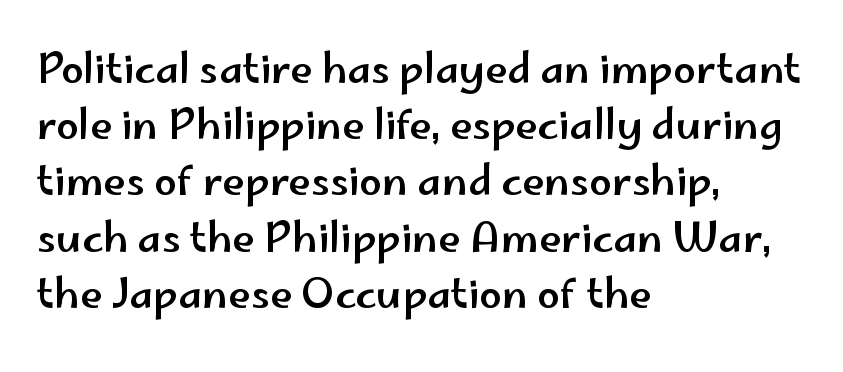
Vertical strokes here are truly vertical. Where is the straight margin? On the left. A typesetter would call this leading conventional body-copy spacing. Observe the ordinary spacing: letters are neighbours, not strangers. The letters carry no serifs — their stems end cleanly without finishing strokes. The strip under each line holds only bare page.
